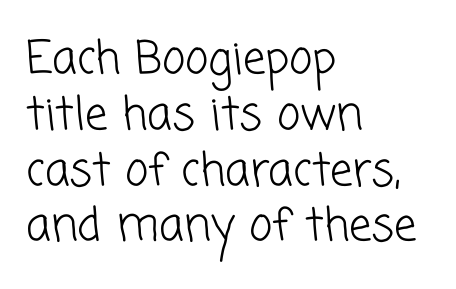
The image shows 45 px light sans-serif type; set left-aligned, line spacing 1.24x, normal letter spacing, not underlined; low stroke contrast and a medium x-height.
